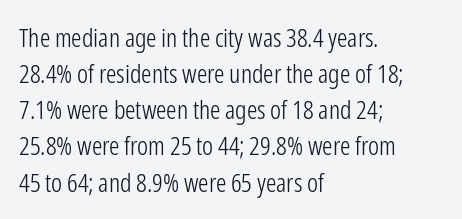
{"italic": "no", "bold": "no", "underline": "no", "align": "left", "line_spacing": "normal", "line_spacing_ratio": 1.39, "letter_spacing": "normal", "letter_spacing_em": 0.0, "glyph_px": 26}
